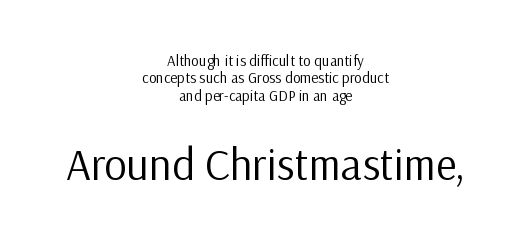
{"serif": "no", "italic": "no", "bold": "no", "weight": "regular", "width": "normal", "stroke_contrast": "low", "x_height": "medium", "monospaced": "no", "underline": "no", "align": "center", "line_spacing_ratio": 1.16, "letter_spacing": "normal", "letter_spacing_em": 0.0, "larger_block": "second", "size_ratio": 2.93, "glyph_px": 44}
